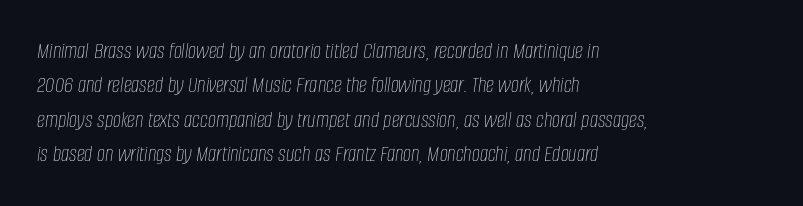
The image shows 23 px text type, italic (leaning right); set left-aligned, normal line spacing (1.5x), normal letter spacing, not underlined.
